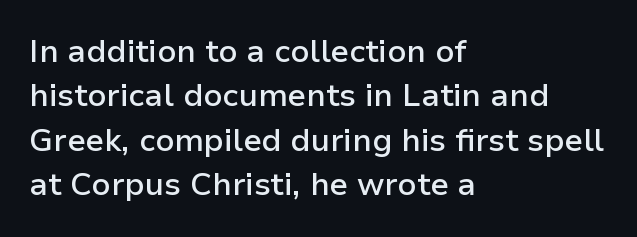
Q: Is the text bold? A: Semi-bold.
Q: Is the text italic (slanted)? A: No, it is upright.
Q: Is the typeface a serif or a sans-serif typeface? A: Sans-serif.
Q: Is the text underlined? A: No.
Q: How is the paragraph aligned? A: Left-aligned.
Q: Is the spacing between letters normal or unusually wide? A: Normal.
Q: Is the spacing between lines tight, normal or loose? A: Normal.
Q: Width (condensed, normal, or wide)? A: Normal.
Q: Stroke contrast? A: Low.
Q: x-height? A: Medium.
Q: Monospaced? A: No.
